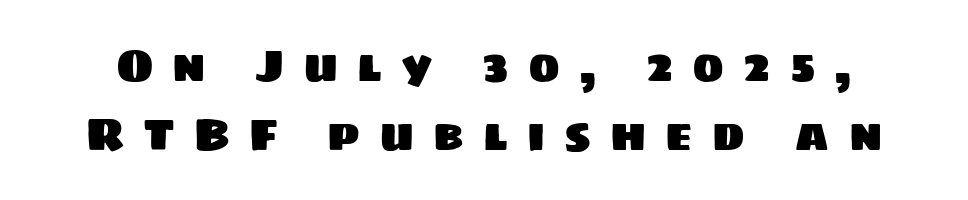
The image shows 44 px sans-serif type; set normal line spacing (1.56x), unusually wide letter spacing (+0.43 em), not underlined; low stroke contrast and a large x-height.
